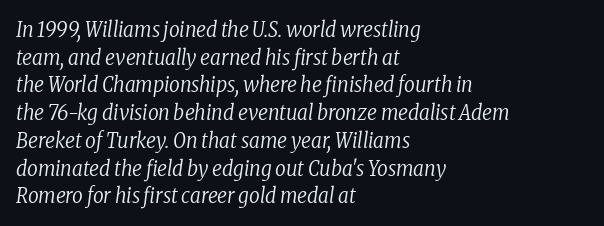
Notice how the passage keeps a crisp vertical edge on the left only. Inter-character spacing is left at the font's built-in metrics. Plain, unruled lines of type. The letterforms sit at book weight or below.
